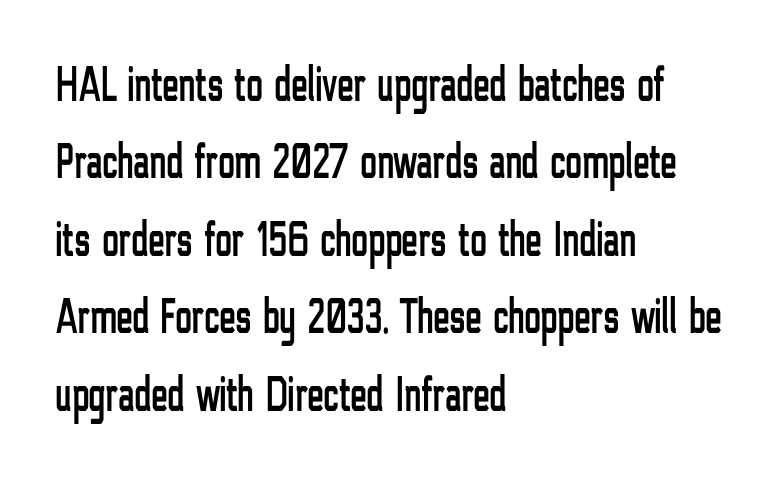
The image shows 50 px condensed sans-serif type, upright; set left-aligned, normal line spacing (1.55x), normal letter spacing, not underlined; low stroke contrast and a medium x-height.
